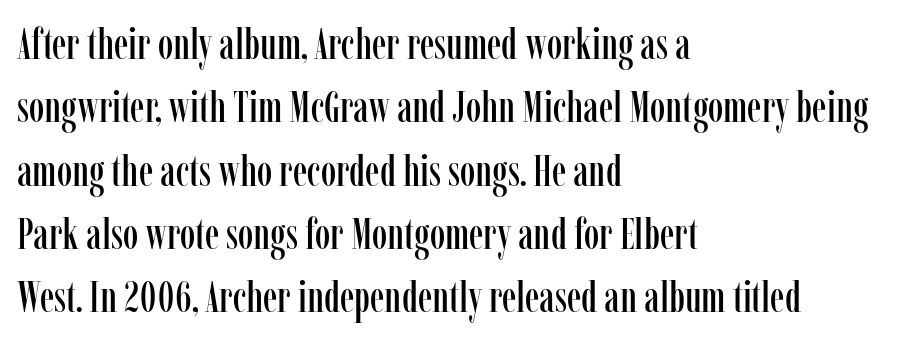
{"serif": "yes", "italic": "no", "width": "condensed", "stroke_contrast": "low", "x_height": "medium", "monospaced": "no", "underline": "no", "align": "left", "line_spacing": "normal", "line_spacing_ratio": 1.44, "letter_spacing": "normal", "letter_spacing_em": 0.0, "glyph_px": 44}
